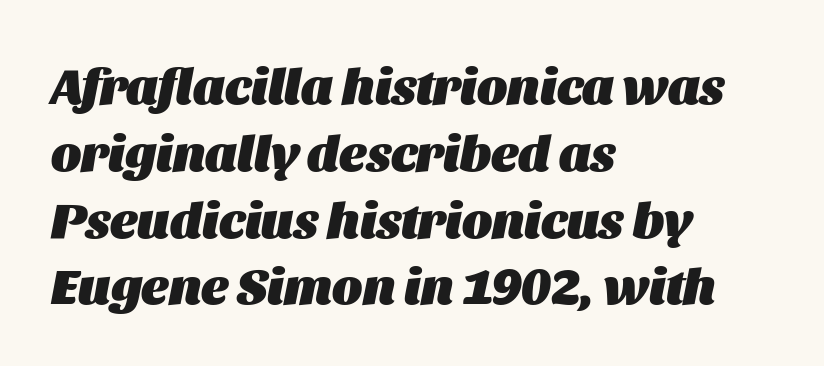
The image shows 51 px heavy type, italic (leaning right); set left-aligned, normal line spacing (1.31x), normal letter spacing, not underlined; medium stroke contrast and a large x-height.
